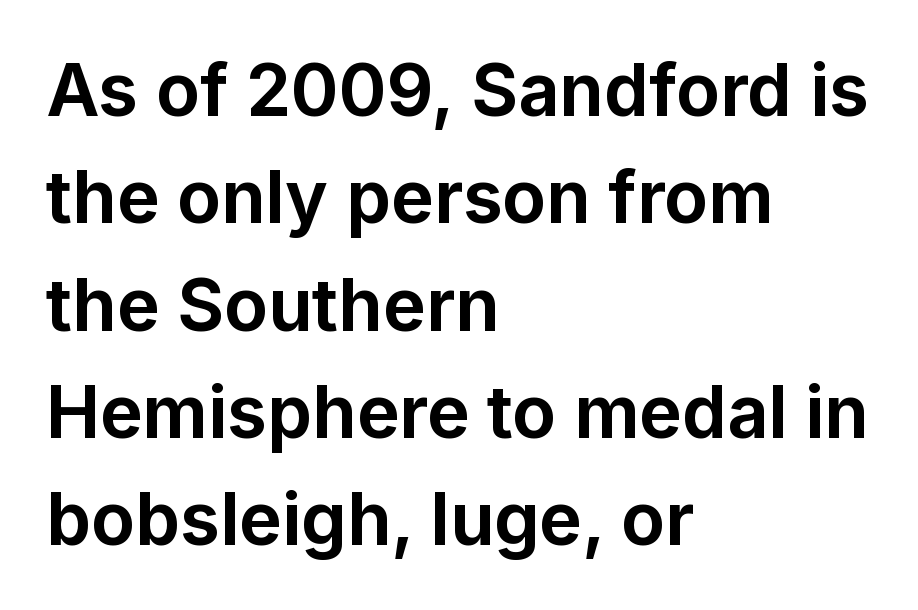
Q: Is the text bold? A: Yes.
Q: Is the text italic (slanted)? A: No, it is upright.
Q: Is the typeface a serif or a sans-serif typeface? A: Sans-serif.
Q: Is the text underlined? A: No.
Q: How is the paragraph aligned? A: Left-aligned.
Q: Is the spacing between letters normal or unusually wide? A: Normal.
Q: Is the spacing between lines tight, normal or loose? A: Normal.
Q: Width (condensed, normal, or wide)? A: Normal.
Q: Stroke contrast? A: Low.
Q: x-height? A: Medium.
Q: Monospaced? A: No.
